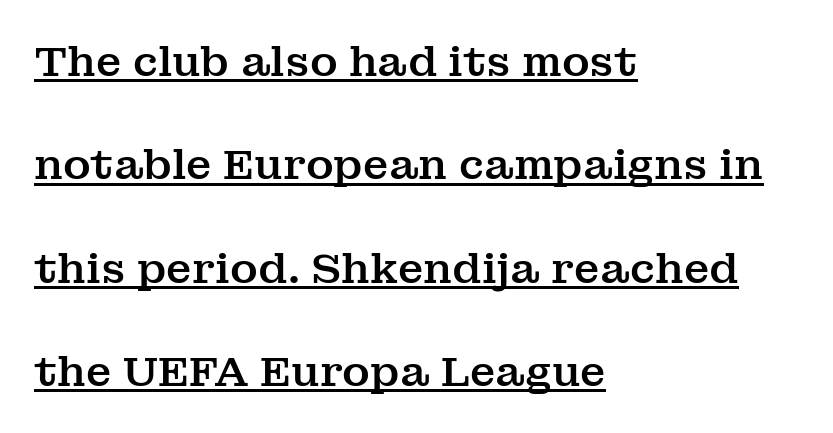
{"serif": "yes", "italic": "no", "width": "normal", "stroke_contrast": "medium", "x_height": "medium", "monospaced": "no", "underline": "yes", "align": "left", "line_spacing": "loose", "line_spacing_ratio": 2.46, "letter_spacing": "normal", "letter_spacing_em": 0.0, "glyph_px": 42}
